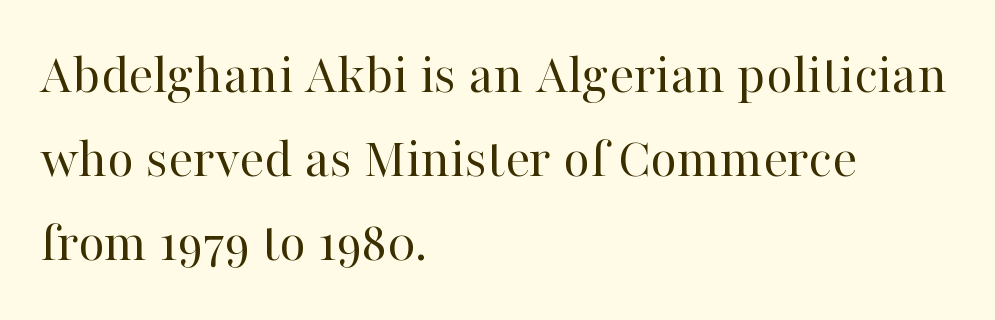
If you measured baseline to baseline, you'd find a middling distance. This rendering leaves character spacing at its baseline value. Italic: no, the glyphs are upright roman. The rendering uses natural spacing where letterforms have individual widths. The string is rendered with underlining switched off.
